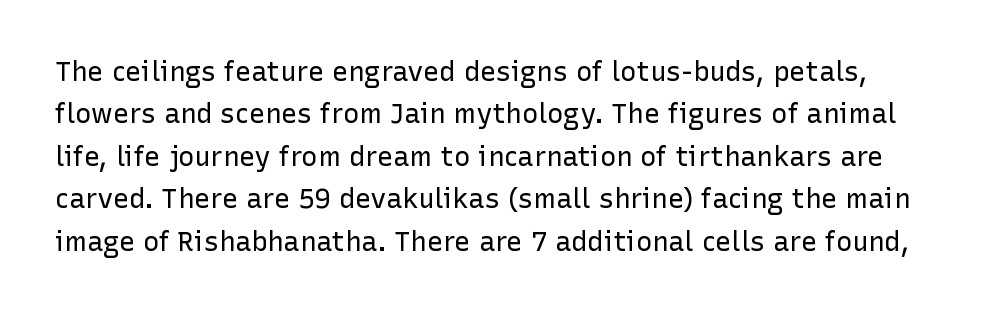
The image shows 27 px text type, upright; set normal line spacing (1.57x), normal letter spacing, not underlined.
